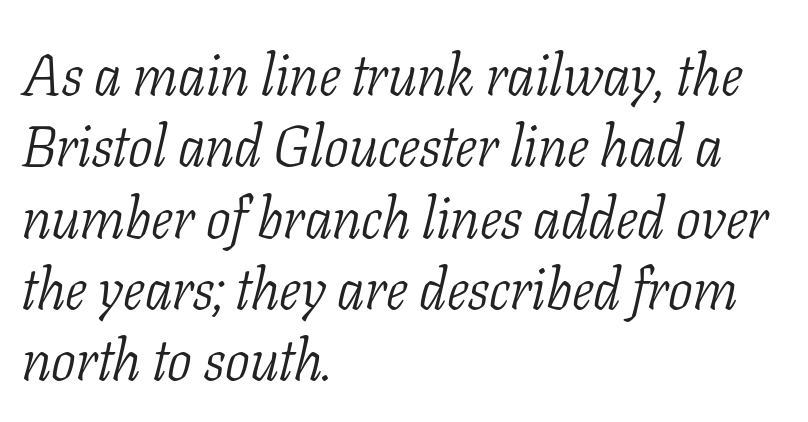
The image shows 58 px light, condensed serif type, italic (leaning right); set left-aligned, line spacing 1.23x, normal letter spacing, not underlined; low stroke contrast and a medium x-height.
